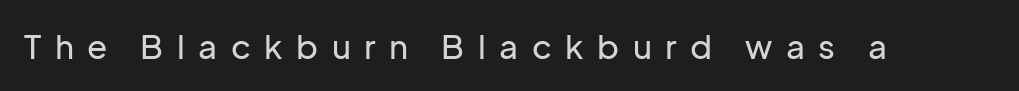
The image shows 33 px sans-serif type, upright; set unusually wide letter spacing (+0.41 em), not underlined; low stroke contrast and a medium x-height.
